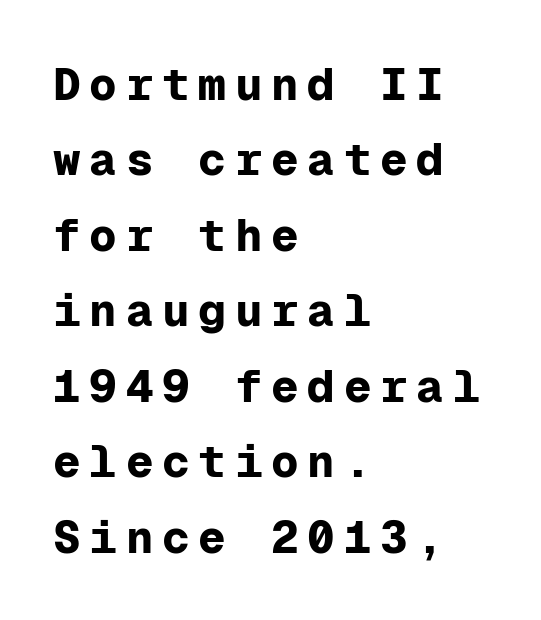
The image shows 46 px bold sans-serif type, upright, monospaced; set left-aligned, normal line spacing (1.64x), not underlined; low stroke contrast and a medium x-height.
